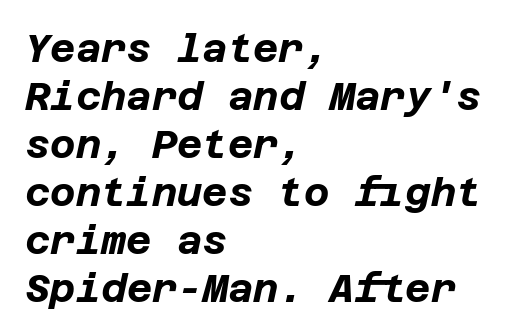
The image shows 39 px bold type, italic (leaning right); set left-aligned, line spacing 1.23x, normal letter spacing, not underlined; low stroke contrast and a large x-height.
